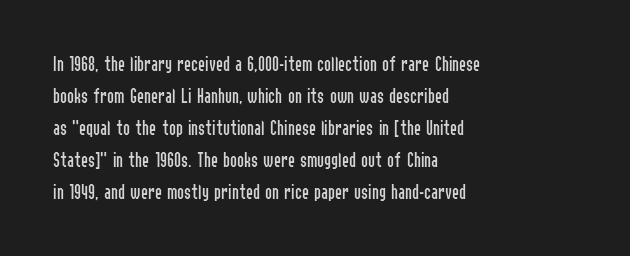
{"italic": "no", "bold": "no", "underline": "no", "align": "left", "line_spacing": "normal", "line_spacing_ratio": 1.52, "letter_spacing": "normal", "letter_spacing_em": 0.0, "glyph_px": 21}
